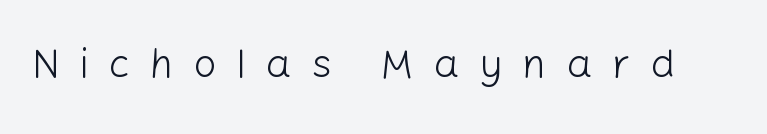
Q: Is the text bold? A: No.
Q: Is the text italic (slanted)? A: No, it is upright.
Q: Is the typeface a serif or a sans-serif typeface? A: Sans-serif.
Q: Is the text underlined? A: No.
Q: Is the spacing between letters normal or unusually wide? A: Unusually wide.
Q: Width (condensed, normal, or wide)? A: Normal.
Q: Stroke contrast? A: Low.
Q: x-height? A: Medium.
Q: Monospaced? A: No.
